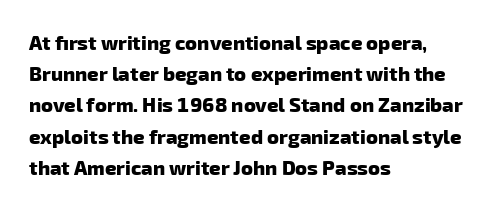
Left-aligned paragraph, ragged on the right. Is there much room between lines? A standard amount, neither cramped nor airy. Compared with typical body copy, the letter spacing here is the same. The sample has been set heavy, in full bold. Honestly, there is no underline to notice here at all.
